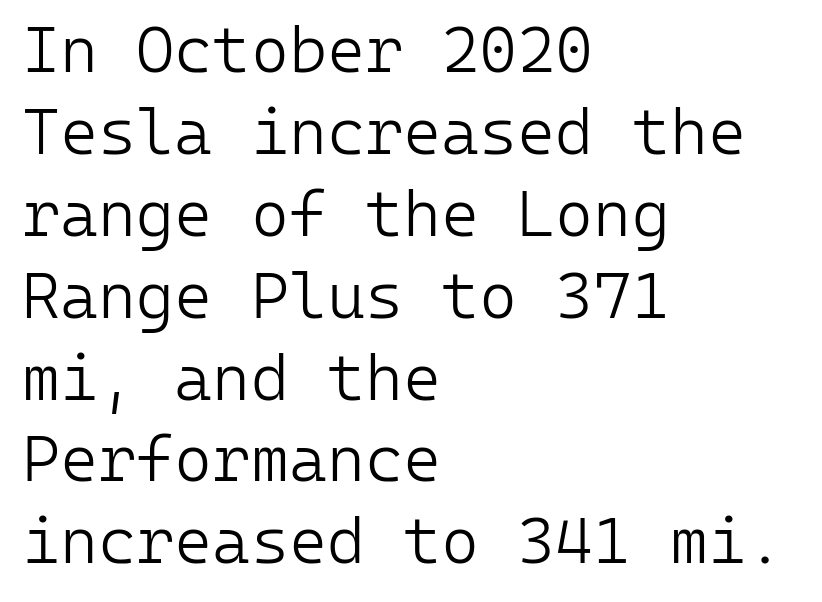
Q: Is the text bold? A: No.
Q: Is the text italic (slanted)? A: No, it is upright.
Q: Is the typeface a serif or a sans-serif typeface? A: Sans-serif.
Q: Is the text underlined? A: No.
Q: How is the paragraph aligned? A: Left-aligned.
Q: Is the spacing between letters normal or unusually wide? A: Normal.
Q: Is the spacing between lines tight, normal or loose? A: Normal.
Q: Width (condensed, normal, or wide)? A: Normal.
Q: Stroke contrast? A: Low.
Q: x-height? A: Medium.
Q: Monospaced? A: Yes.
